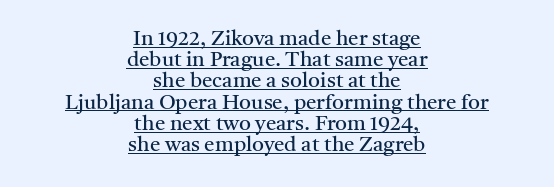
{"italic": "no", "bold": "no", "underline": "yes", "align": "center", "line_spacing": "tight", "line_spacing_ratio": 1.01, "letter_spacing": "normal", "letter_spacing_em": 0.0, "glyph_px": 21}
